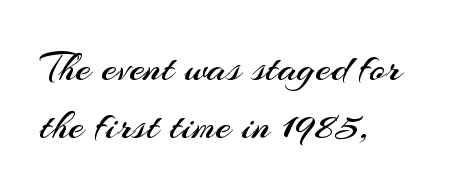
Check where the strokes stop: nothing finishes them off — pure sans. Anything drawn beneath the words? Only blank space. Here the glyphs are tracked normally, forming tight word shapes. Rows of type keep a routine distance in the vertical direction. These lines are rendered in a variable-pitch font. The rendering anchors every line to the left-hand side.
